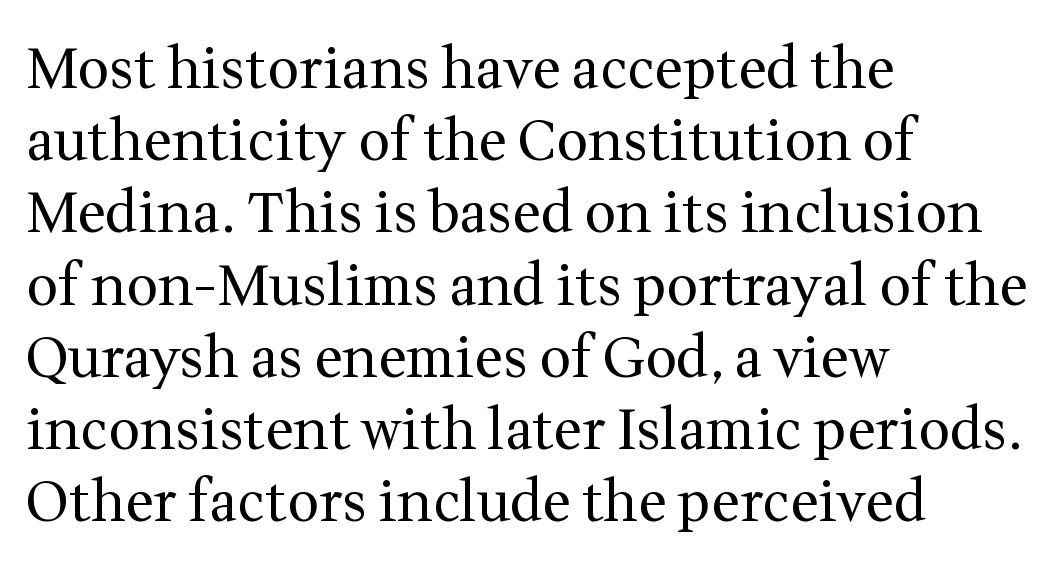
The image shows 56 px regular-weight serif type, upright; set left-aligned, normal line spacing (1.29x), normal letter spacing, not underlined; medium stroke contrast and a medium x-height.
